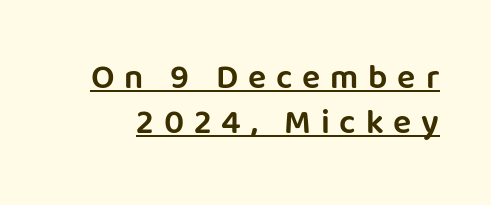
The lettering is marked with a stroke running underneath it. Letter spacing: wide. The passage shown is typeset with a sans-serif family. Is this a fixed-width face? No — the glyphs have proportional, varying widths. Unlike italic type, these characters show no tilt at all. The space between consecutive lines is moderate.
